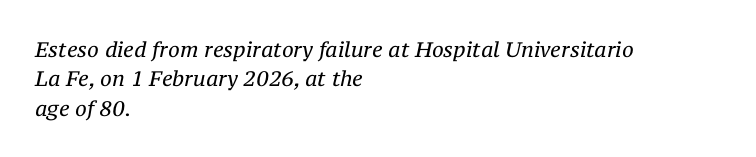
{"italic": "yes", "lean": "right", "slant_degrees": 12, "bold": "no", "underline": "no", "align": "left", "line_spacing": "normal", "line_spacing_ratio": 1.4, "letter_spacing": "normal", "letter_spacing_em": 0.0, "glyph_px": 21}
